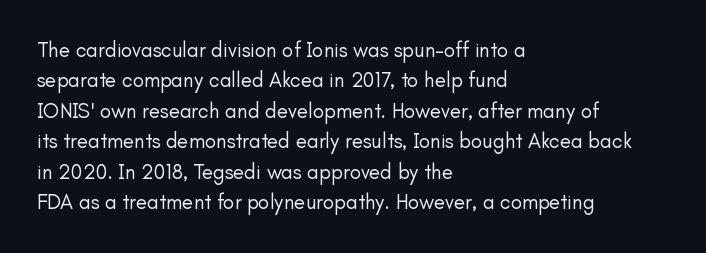
{"italic": "no", "bold": "no", "underline": "no", "align": "left", "line_spacing": "normal", "line_spacing_ratio": 1.45, "letter_spacing": "normal", "letter_spacing_em": 0.0, "glyph_px": 21}
